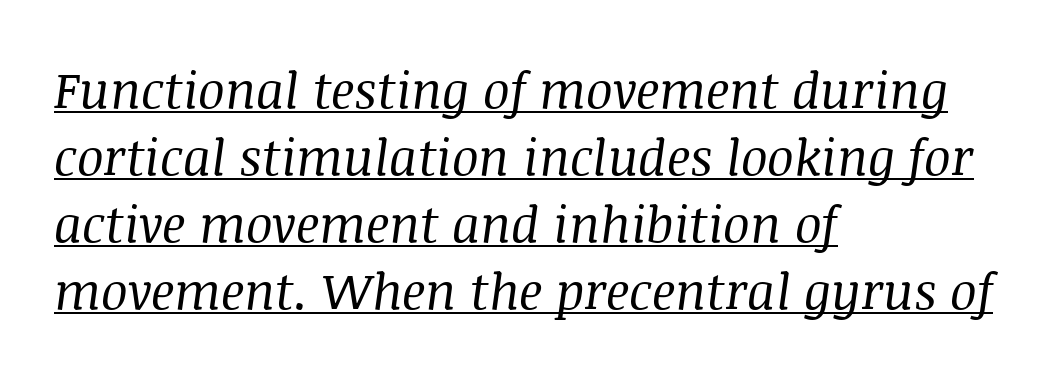
The image shows 50 px regular-weight serif type, italic (leaning right); set left-aligned, normal line spacing (1.34x), normal letter spacing, underlined; medium stroke contrast and a large x-height.
